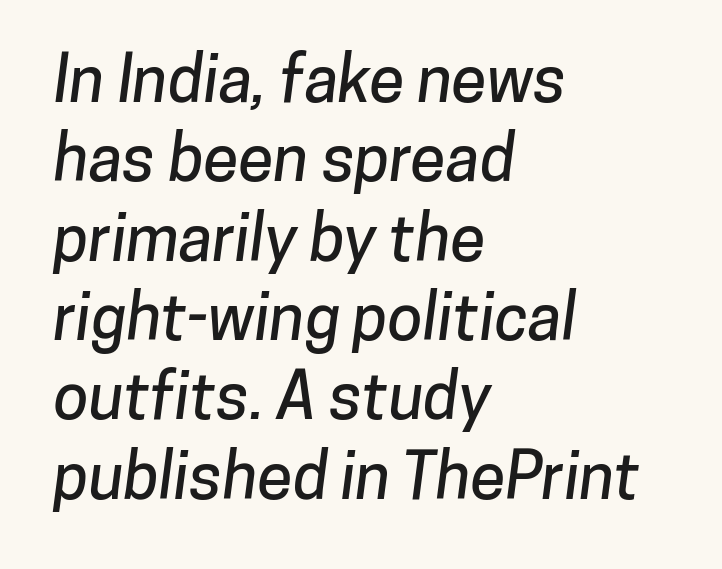
Each letter's strokes conclude bluntly, with no projecting serifs. Each line starts at the same left margin while the right side varies. These lines are rendered in a variable-pitch font. The letters sit at their default tracking, neither squeezed nor spread. Anything drawn beneath the words? Only blank space.
